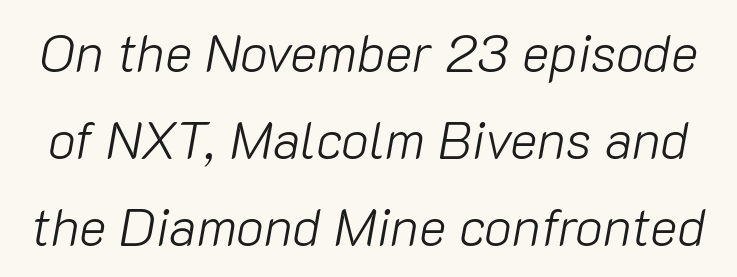
The block of text has a typical density, with ordinary space between rows. Observe the ordinary spacing: letters are neighbours, not strangers. The weight would be labelled regular, book, light, or lighter still. Underline: absent. This sample uses an oblique cut, with every glyph tilted off the vertical.
